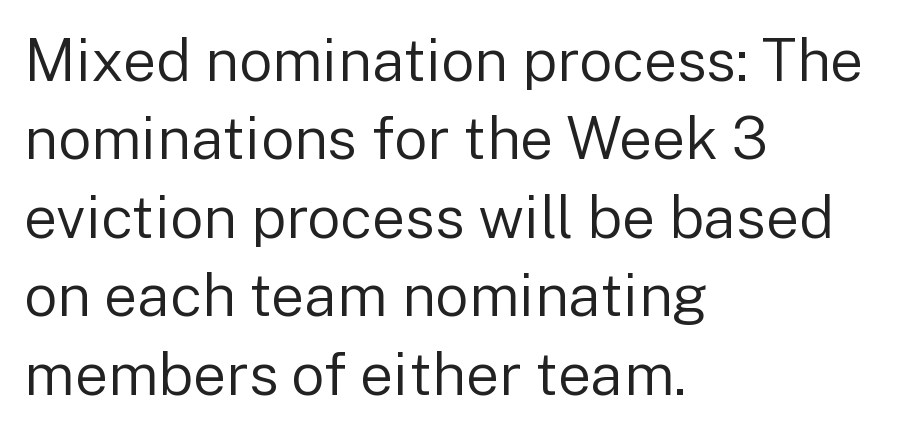
Unlike italic type, these characters show no tilt at all. Classification — sans serif. Which margin do the lines hug? The left one — the right edge is uneven. Character widths vary here, with narrow letters taking less room than wide ones.
